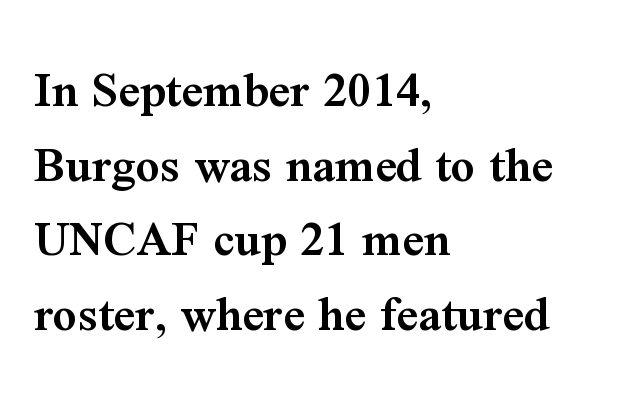
The image shows 53 px semibold serif type, upright; set left-aligned, normal line spacing (1.41x), normal letter spacing, not underlined; medium stroke contrast and a medium x-height.
